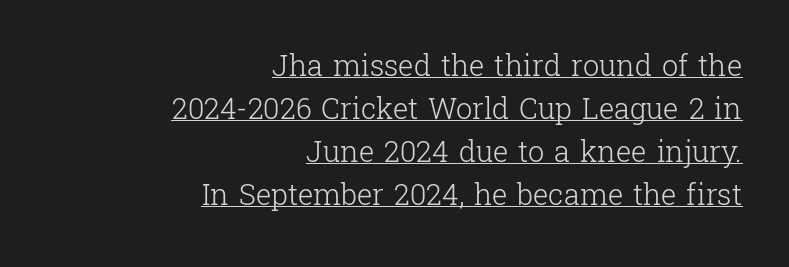
Q: Is the text bold? A: No.
Q: Is the text italic (slanted)? A: No, it is upright.
Q: Is the typeface a serif or a sans-serif typeface? A: Serif.
Q: Is the text underlined? A: Yes.
Q: How is the paragraph aligned? A: Right-aligned.
Q: Is the spacing between letters normal or unusually wide? A: Normal.
Q: Is the spacing between lines tight, normal or loose? A: Normal.
Q: Width (condensed, normal, or wide)? A: Normal.
Q: Stroke contrast? A: Low.
Q: x-height? A: Medium.
Q: Monospaced? A: No.
